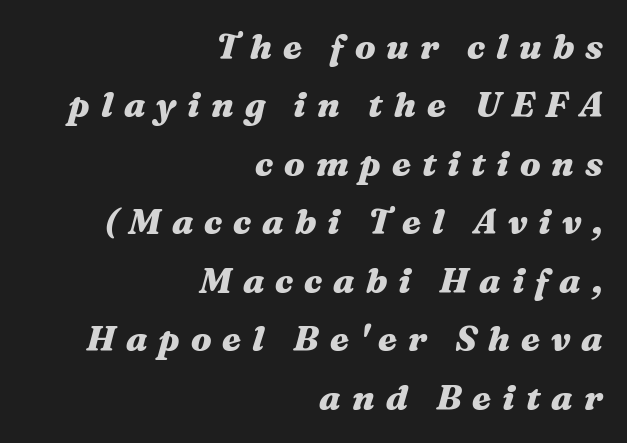
This is oblique type, the kind used for emphasis or titles. Honestly, the row spacing looks completely unremarkable. Each glyph is drawn with heavy, bold strokes. Decoration check: the copy has no underline. How are the letters spaced? Widely, with obvious added tracking. All the whitespace from short lines collects on the left.
